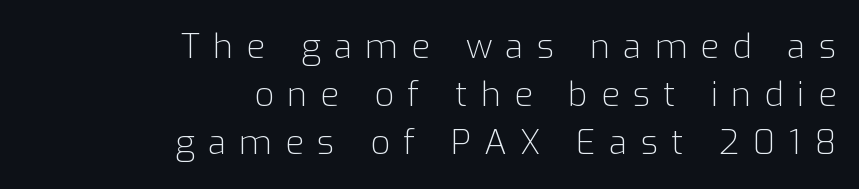
{"serif": "no", "italic": "no", "bold": "no", "weight": "light", "width": "normal", "stroke_contrast": "low", "x_height": "medium", "monospaced": "no", "underline": "no", "align": "right", "line_spacing": "normal", "line_spacing_ratio": 1.41, "letter_spacing": "wide", "letter_spacing_em": 0.39, "glyph_px": 34}
